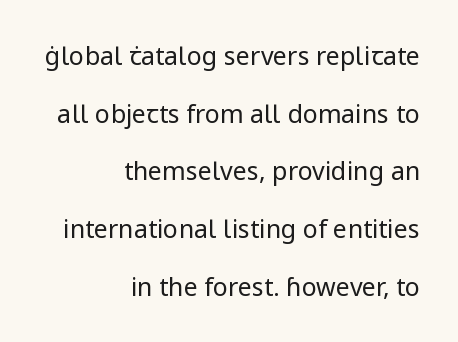
A great deal of white space separates one row of letters from the next. The weight would be labelled regular, book, light, or lighter still. Decoration check: the copy has no underline. The lettering holds an erect, upright posture throughout. The paragraph shown leans on its right margin.
